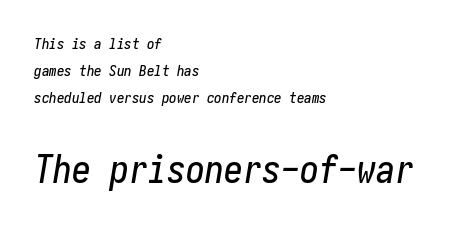
The image shows 38 px condensed type, italic (leaning right); set left-aligned, line spacing 1.8x, normal letter spacing, not underlined; the second (bottom) block is 2.53x larger; low stroke contrast and a medium x-height.
